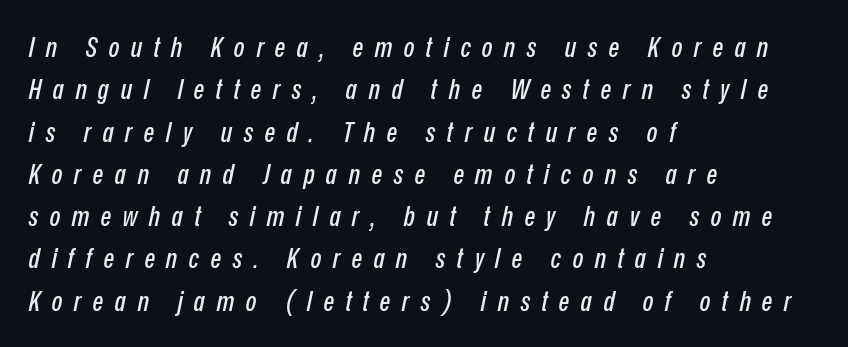
Q: Is the text italic (slanted)? A: Yes, it leans right by about 12 degrees.
Q: Is the text underlined? A: No.
Q: How is the paragraph aligned? A: Left-aligned.
Q: Is the spacing between letters normal or unusually wide? A: Unusually wide.
Q: Is the spacing between lines tight, normal or loose? A: Normal.
Q: Width (condensed, normal, or wide)? A: Condensed.
Q: Stroke contrast? A: Low.
Q: x-height? A: Medium.
Q: Monospaced? A: No.
